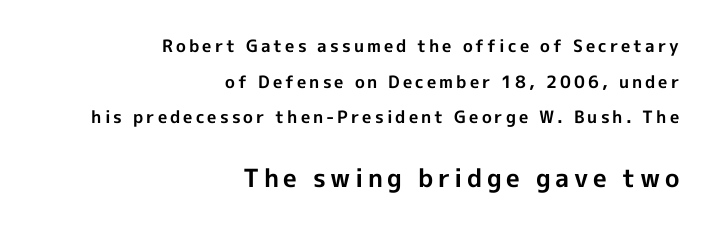
{"italic": "no", "bold": "yes", "underline": "no", "align": "right", "line_spacing": "loose", "line_spacing_ratio": 2.09, "larger_block": "second", "size_ratio": 1.47, "glyph_px": 25}
